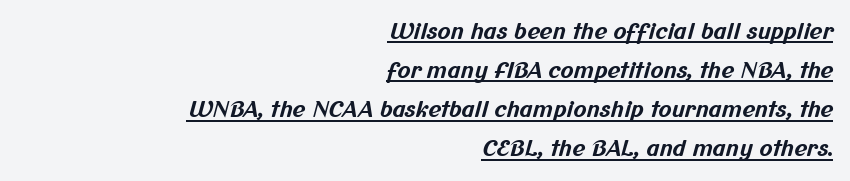
The image shows 22 px bold type; set right-aligned, line spacing 1.78x, normal letter spacing, underlined.
